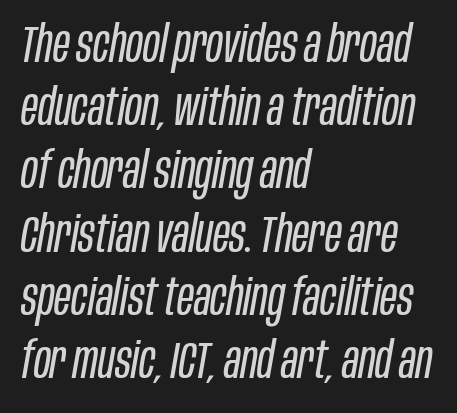
{"italic": "yes", "lean": "right", "slant_degrees": 10, "bold": "no", "weight": "regular", "width": "condensed", "stroke_contrast": "low", "x_height": "large", "monospaced": "no", "underline": "no", "align": "left", "line_spacing_ratio": 1.24, "letter_spacing": "normal", "letter_spacing_em": 0.0, "glyph_px": 51}
